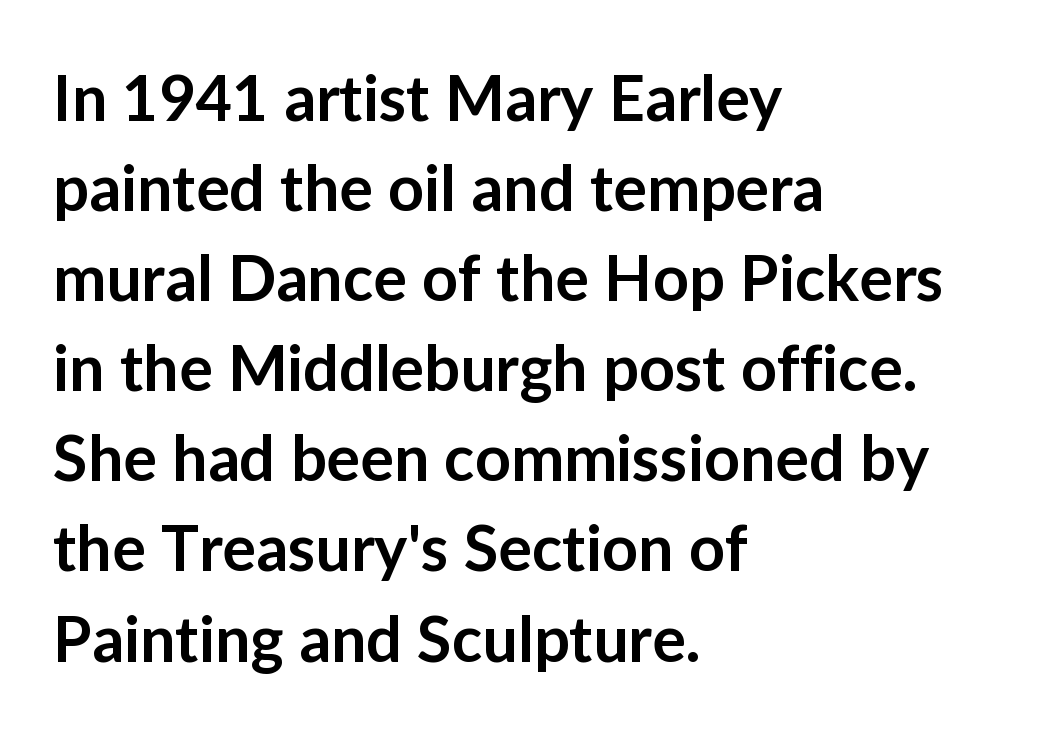
The baseline area is clear. The passage shown has conventional tracking throughout. Rendered with straight, roman letterforms. This sample has the flowing, uneven cadence of proportional lettering. The setting favours the left margin, as ordinary paragraphs usually do. Serif or sans? Sans — the stroke terminals are bare.
